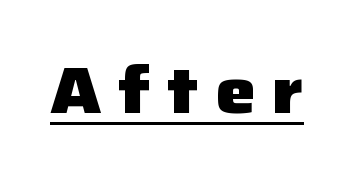
The image shows 66 px heavy sans-serif type, upright; set unusually wide letter spacing (+0.26 em), underlined; low stroke contrast and a medium x-height.
